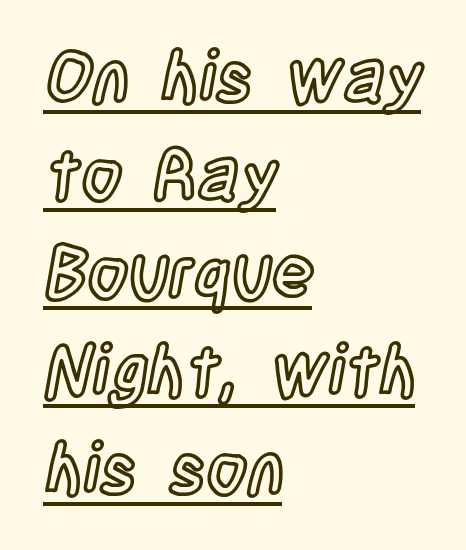
The image shows 71 px condensed type; set left-aligned, normal line spacing (1.38x), normal letter spacing, underlined; a large x-height.
